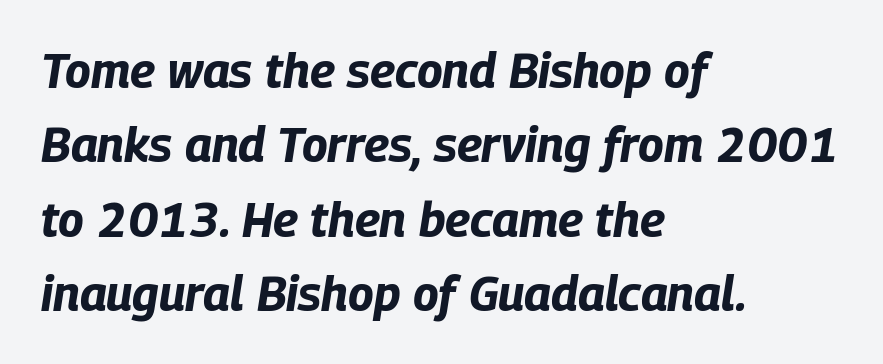
The image shows 48 px bold, condensed type, italic (leaning right); set left-aligned, normal line spacing (1.55x), normal letter spacing, not underlined; low stroke contrast and a large x-height.
